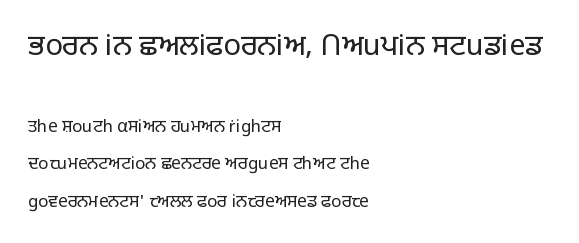
Descenders hang freely into open space. Character widths vary here, with narrow letters taking less room than wide ones. Line starts are locked; line ends wander. What stands out about the letter spacing? Nothing — it is the standard amount.
